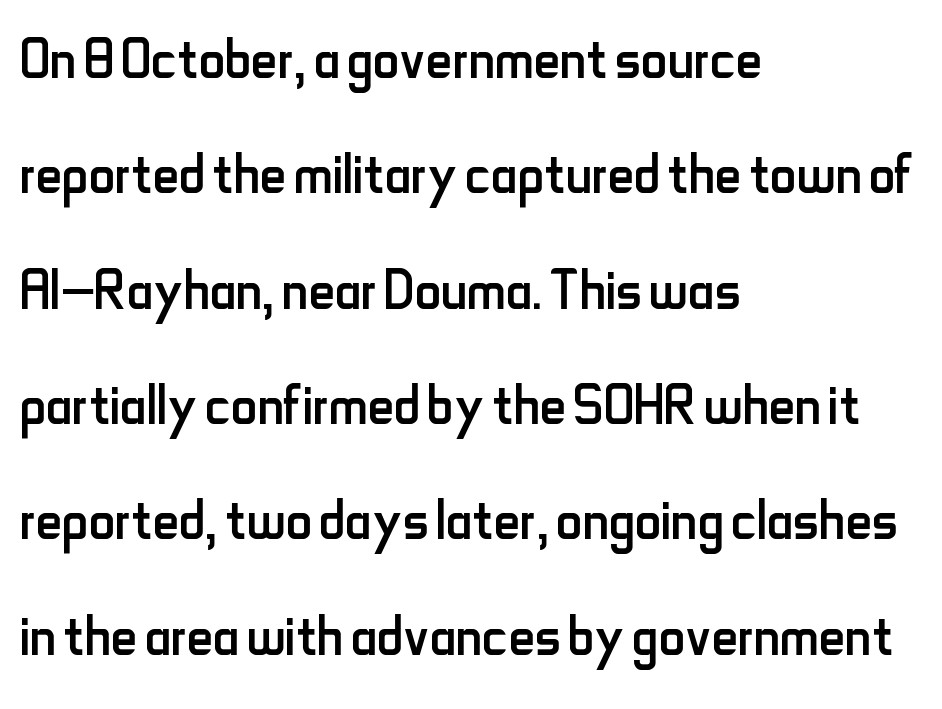
Q: Is the text bold? A: No.
Q: Is the text italic (slanted)? A: No, it is upright.
Q: Is the typeface a serif or a sans-serif typeface? A: Sans-serif.
Q: Is the text underlined? A: No.
Q: How is the paragraph aligned? A: Left-aligned.
Q: Is the spacing between letters normal or unusually wide? A: Normal.
Q: Is the spacing between lines tight, normal or loose? A: Normal.
Q: Width (condensed, normal, or wide)? A: Condensed.
Q: Stroke contrast? A: Low.
Q: x-height? A: Small.
Q: Monospaced? A: No.
